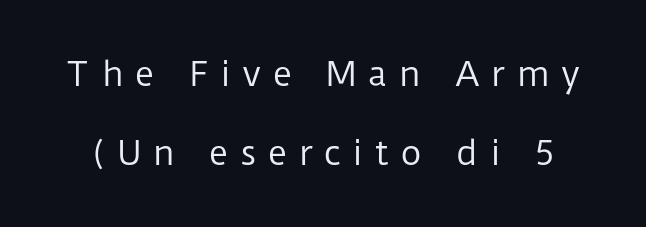
The image shows 33 px regular-weight sans-serif type, upright; set loose line spacing (2.39x), unusually wide letter spacing (+0.35 em), not underlined; low stroke contrast and a medium x-height.
